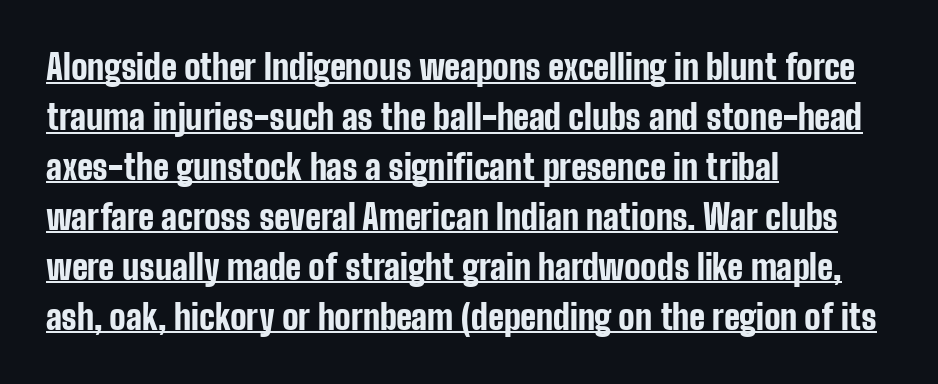
The image shows 34 px bold, condensed sans-serif type, upright; set left-aligned, normal line spacing (1.47x), normal letter spacing, underlined; low stroke contrast and a medium x-height.
